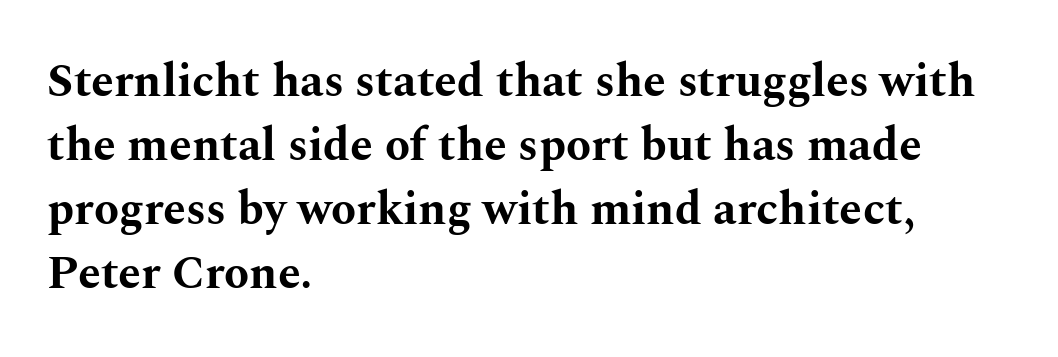
{"serif": "yes", "italic": "no", "bold": "yes", "weight": "bold", "width": "wide", "stroke_contrast": "medium", "x_height": "medium", "monospaced": "no", "underline": "no", "align": "left", "line_spacing": "normal", "line_spacing_ratio": 1.39, "letter_spacing": "normal", "letter_spacing_em": 0.0, "glyph_px": 46}
